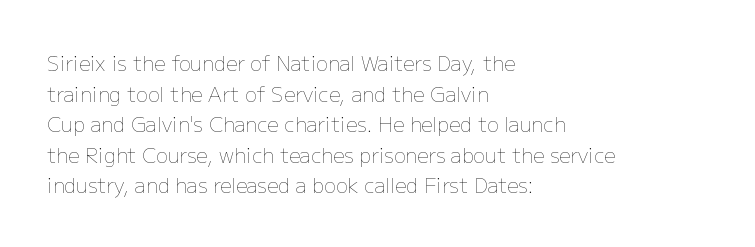
The image shows 20 px text type, upright; set left-aligned, normal line spacing (1.53x), normal letter spacing, not underlined.
